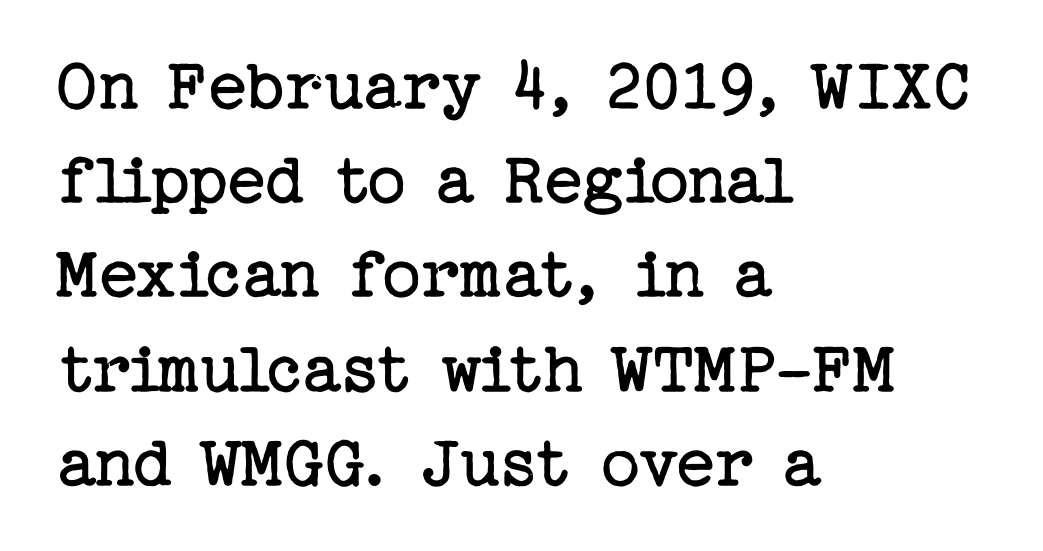
{"serif": "yes", "italic": "no", "bold": "no", "weight": "regular", "width": "normal", "stroke_contrast": "low", "x_height": "medium", "underline": "no", "align": "left", "line_spacing_ratio": 1.24, "letter_spacing": "normal", "letter_spacing_em": 0.0, "glyph_px": 76}
